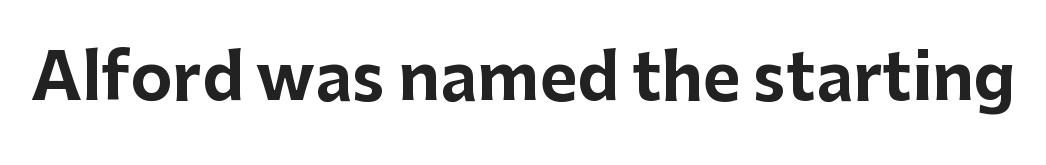
{"serif": "no", "italic": "no", "bold": "yes", "weight": "bold", "width": "normal", "stroke_contrast": "low", "x_height": "medium", "monospaced": "no", "underline": "no", "letter_spacing": "normal", "letter_spacing_em": 0.0, "glyph_px": 64}
